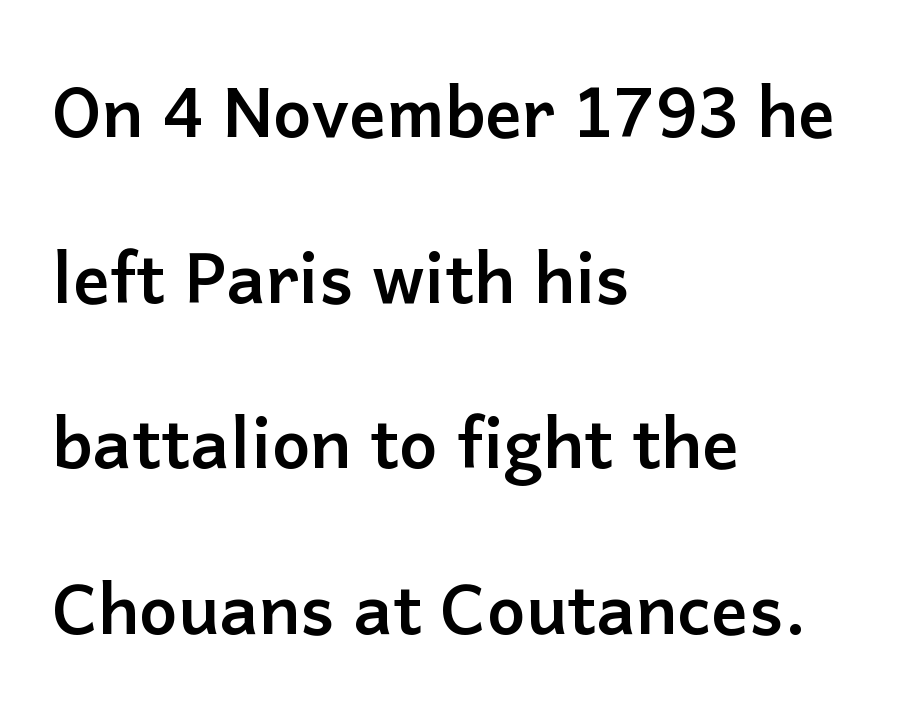
{"serif": "no", "italic": "no", "bold": "yes", "weight": "semibold", "width": "normal", "stroke_contrast": "low", "x_height": "medium", "monospaced": "no", "underline": "no", "align": "left", "line_spacing": "loose", "line_spacing_ratio": 2.4, "letter_spacing": "normal", "letter_spacing_em": 0.0, "glyph_px": 69}
